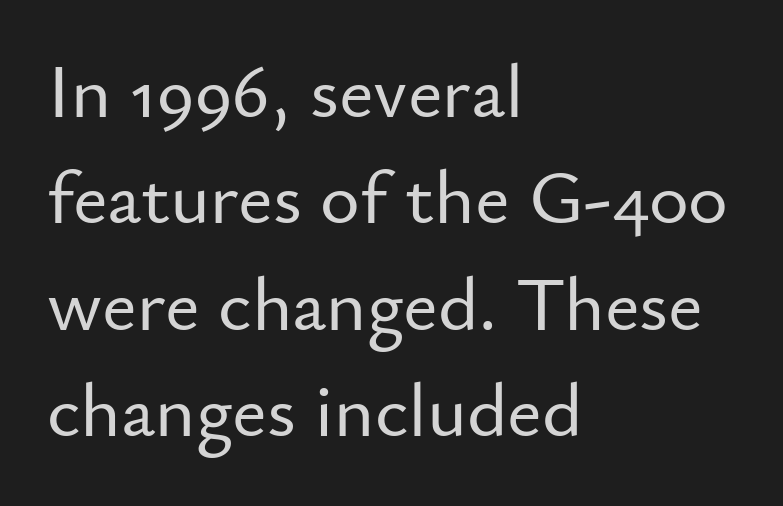
Compared with typical paragraphs, the rows here are spaced about the same. Between one letter and the next there's only the usual sliver of space. The area under the type is left untouched. Leftover space on each line is placed entirely after the last word. The type family on display is of the sans-serif kind.
